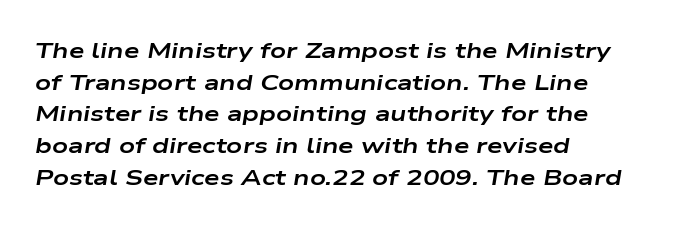
The lines sit at an ordinary, default distance from one another. Typographic density is high because the face is bold. The rendering anchors every line to the left-hand side. Lines of text with bare space underneath.
